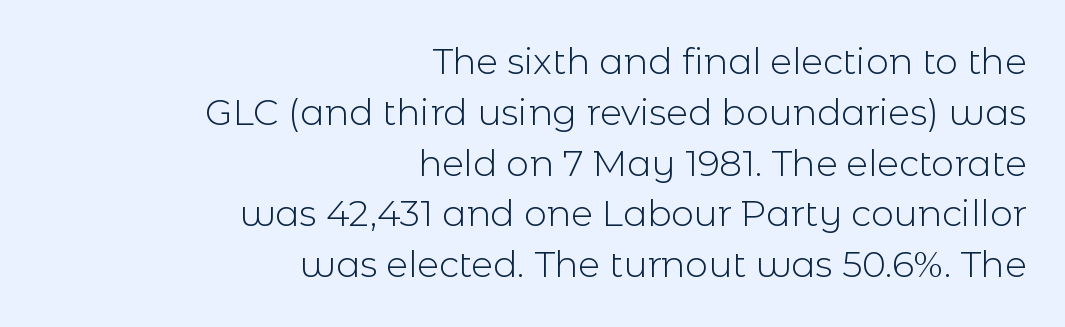
Q: Is the text bold? A: No.
Q: Is the text italic (slanted)? A: No, it is upright.
Q: Is the typeface a serif or a sans-serif typeface? A: Sans-serif.
Q: Is the text underlined? A: No.
Q: How is the paragraph aligned? A: Right-aligned.
Q: Is the spacing between letters normal or unusually wide? A: Normal.
Q: Is the spacing between lines tight, normal or loose? A: Normal.
Q: Width (condensed, normal, or wide)? A: Normal.
Q: x-height? A: Medium.
Q: Monospaced? A: No.
